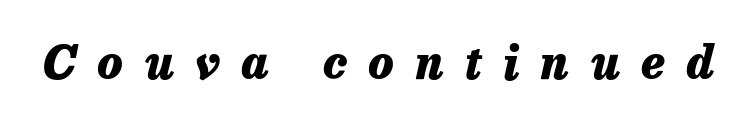
Q: Is the text bold? A: Yes.
Q: Is the text italic (slanted)? A: Yes, it leans right by about 13 degrees.
Q: Is the text underlined? A: No.
Q: Is the spacing between letters normal or unusually wide? A: Unusually wide.
Q: Width (condensed, normal, or wide)? A: Normal.
Q: Stroke contrast? A: Low.
Q: x-height? A: Medium.
Q: Monospaced? A: No.
